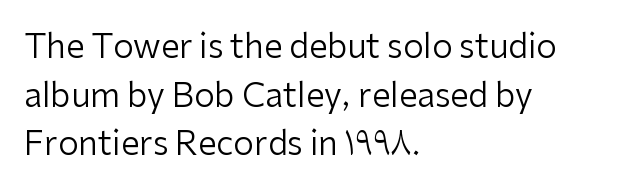
Q: Is the text bold? A: No.
Q: Is the text italic (slanted)? A: No, it is upright.
Q: Is the typeface a serif or a sans-serif typeface? A: Sans-serif.
Q: Is the text underlined? A: No.
Q: How is the paragraph aligned? A: Left-aligned.
Q: Is the spacing between letters normal or unusually wide? A: Normal.
Q: Is the spacing between lines tight, normal or loose? A: Normal.
Q: Width (condensed, normal, or wide)? A: Normal.
Q: Stroke contrast? A: Low.
Q: x-height? A: Medium.
Q: Monospaced? A: No.
